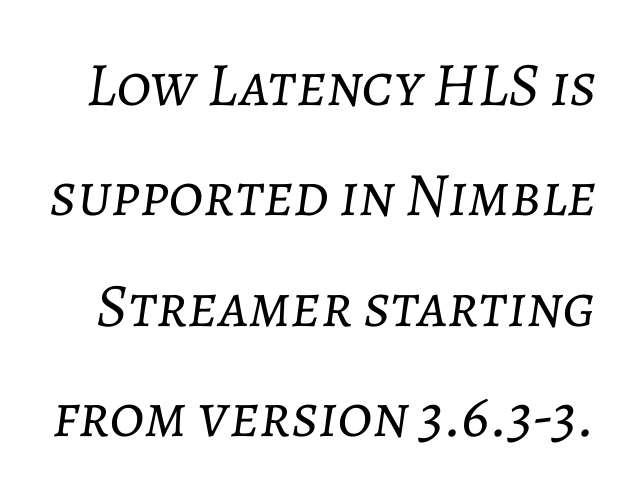
{"italic": "yes", "lean": "right", "slant_degrees": 7, "bold": "no", "weight": "light", "width": "normal", "stroke_contrast": "low", "x_height": "medium", "monospaced": "no", "underline": "no", "line_spacing_ratio": 1.78, "letter_spacing": "normal", "letter_spacing_em": 0.0, "glyph_px": 62}
